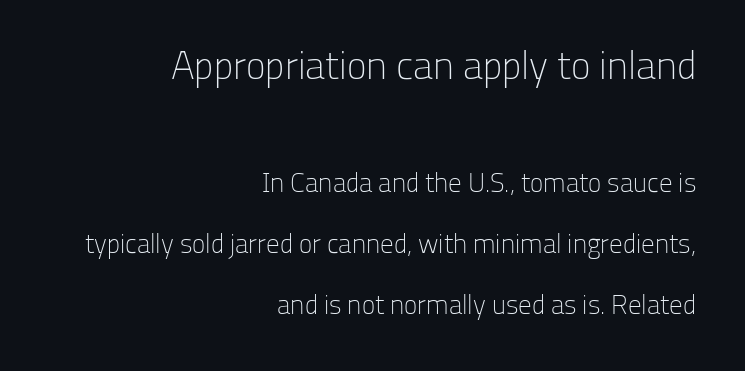
{"serif": "no", "italic": "no", "bold": "no", "weight": "light", "width": "normal", "stroke_contrast": "low", "x_height": "medium", "monospaced": "no", "underline": "no", "align": "right", "line_spacing": "loose", "line_spacing_ratio": 2.26, "letter_spacing": "normal", "letter_spacing_em": 0.0, "larger_block": "first", "size_ratio": 1.48, "glyph_px": 40}
